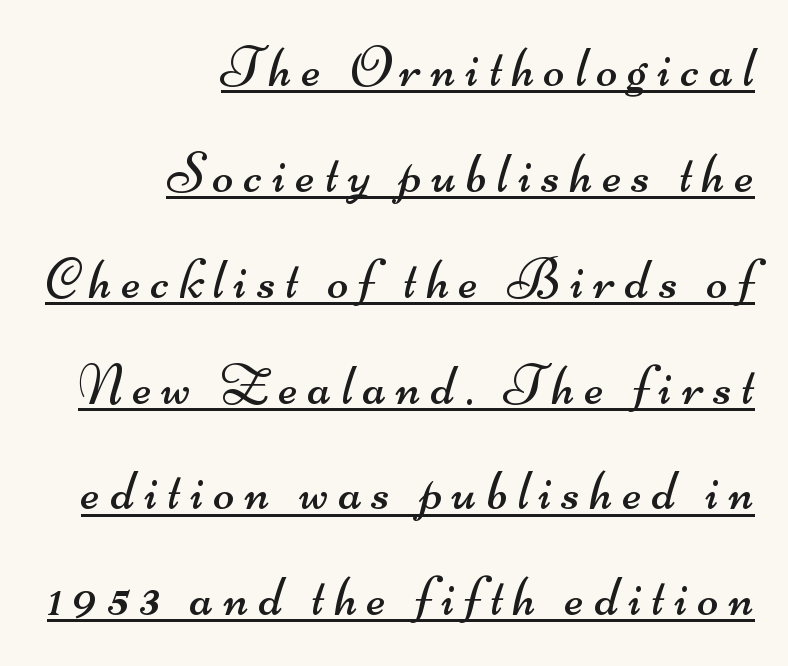
{"serif": "no", "bold": "no", "weight": "regular", "width": "wide", "stroke_contrast": "medium", "x_height": "small", "monospaced": "no", "underline": "yes", "align": "right", "line_spacing_ratio": 1.89, "glyph_px": 56}
